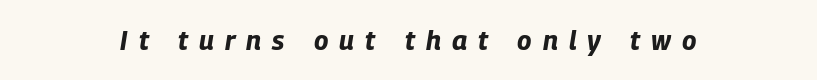
{"italic": "yes", "lean": "right", "slant_degrees": 9, "bold": "yes", "underline": "no", "align": "center", "letter_spacing": "wide", "letter_spacing_em": 0.41, "glyph_px": 27}
